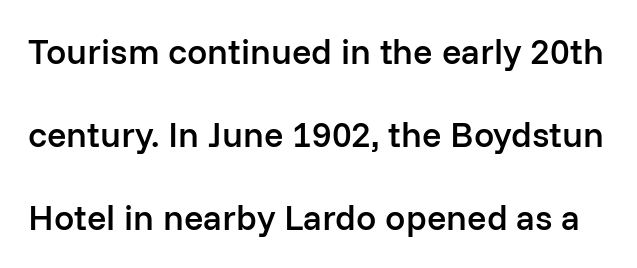
{"serif": "no", "italic": "no", "bold": "semi", "weight": "semibold", "width": "normal", "stroke_contrast": "low", "x_height": "medium", "monospaced": "no", "underline": "no", "line_spacing": "loose", "line_spacing_ratio": 2.31, "letter_spacing": "normal", "letter_spacing_em": 0.0, "glyph_px": 36}
